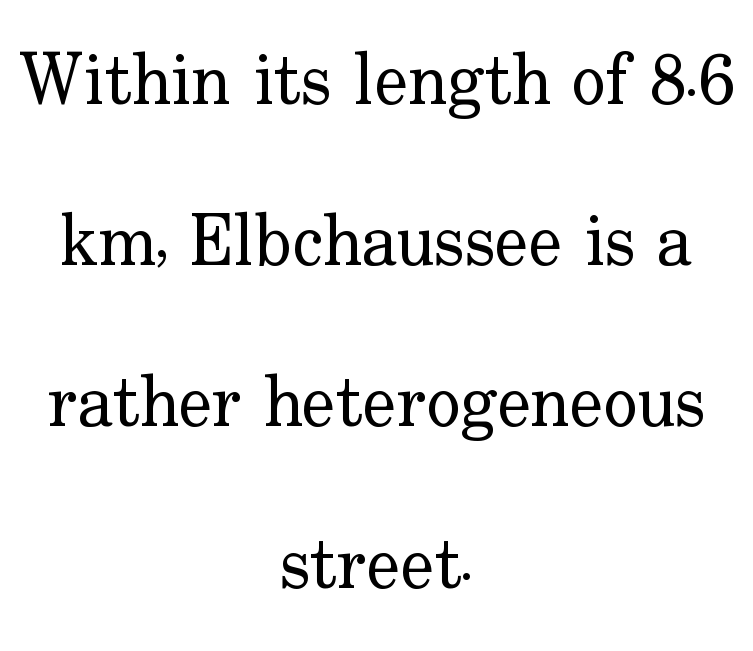
Q: Is the text bold? A: No.
Q: Is the text italic (slanted)? A: No, it is upright.
Q: Is the typeface a serif or a sans-serif typeface? A: Serif.
Q: Is the text underlined? A: No.
Q: How is the paragraph aligned? A: Centered.
Q: Is the spacing between letters normal or unusually wide? A: Normal.
Q: Is the spacing between lines tight, normal or loose? A: Loose.
Q: Width (condensed, normal, or wide)? A: Normal.
Q: Stroke contrast? A: Low.
Q: x-height? A: Small.
Q: Monospaced? A: No.
